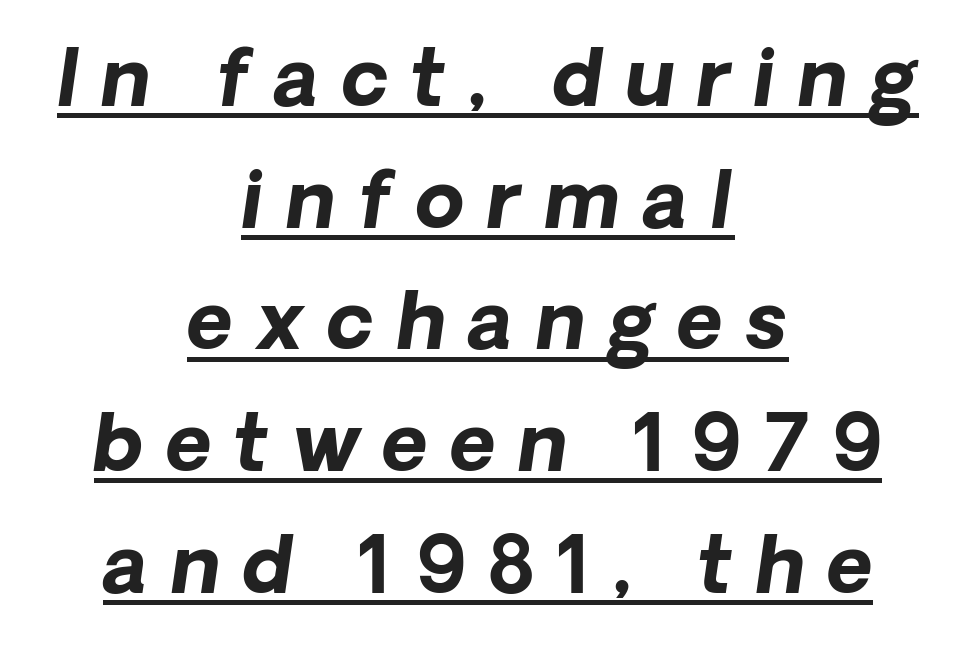
The image shows 79 px bold sans-serif type; set centered, normal line spacing (1.54x), unusually wide letter spacing (+0.29 em), underlined; low stroke contrast and a medium x-height.
